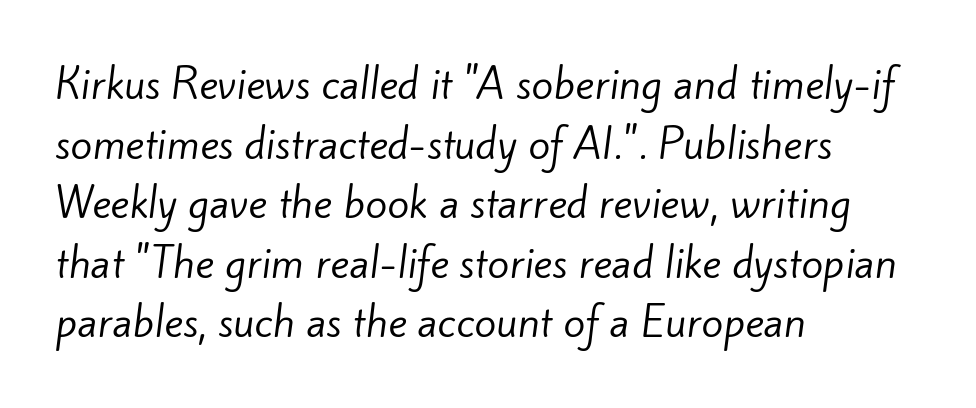
{"serif": "no", "bold": "no", "weight": "regular", "width": "normal", "stroke_contrast": "low", "x_height": "small", "monospaced": "no", "underline": "no", "align": "left", "line_spacing": "normal", "line_spacing_ratio": 1.49, "letter_spacing": "normal", "letter_spacing_em": 0.0, "glyph_px": 40}
